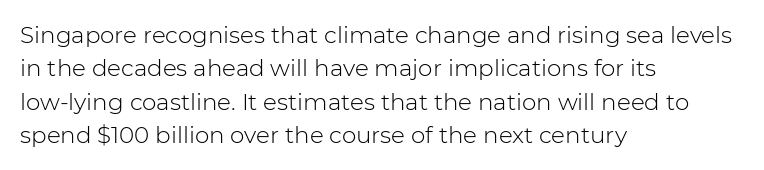
How would I describe the line gaps? Plain and ordinary. Just letters on the line, the space beneath them empty. Alignment: flush left. In terms of posture, this sample is upright.
